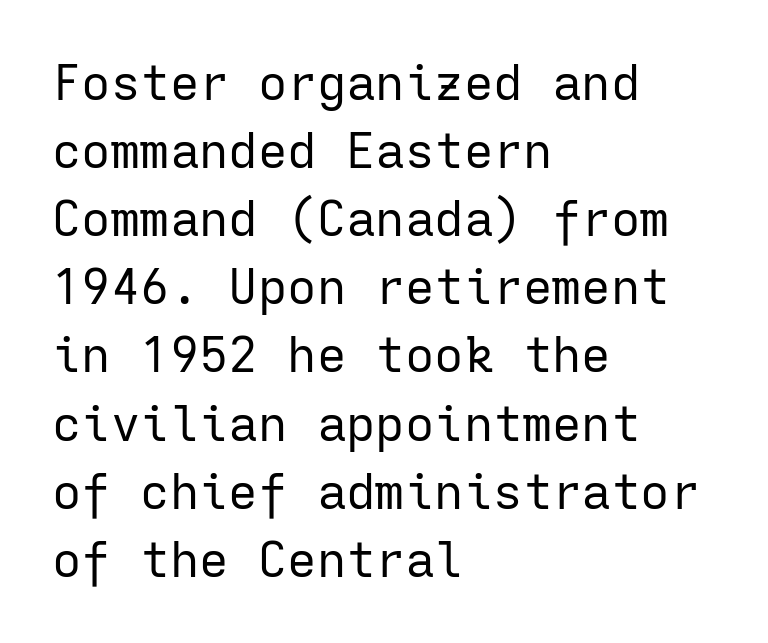
Q: Is the text bold? A: No.
Q: Is the text italic (slanted)? A: No, it is upright.
Q: Is the typeface a serif or a sans-serif typeface? A: Sans-serif.
Q: Is the text underlined? A: No.
Q: How is the paragraph aligned? A: Left-aligned.
Q: Is the spacing between letters normal or unusually wide? A: Normal.
Q: Is the spacing between lines tight, normal or loose? A: Normal.
Q: Width (condensed, normal, or wide)? A: Normal.
Q: Stroke contrast? A: Low.
Q: x-height? A: Medium.
Q: Monospaced? A: Yes.
